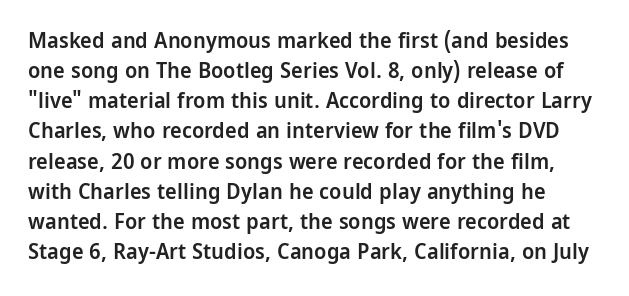
Q: Is the text bold? A: Semi-bold.
Q: Is the text italic (slanted)? A: No, it is upright.
Q: Is the text underlined? A: No.
Q: Is the spacing between letters normal or unusually wide? A: Normal.
Q: Is the spacing between lines tight, normal or loose? A: Normal.
